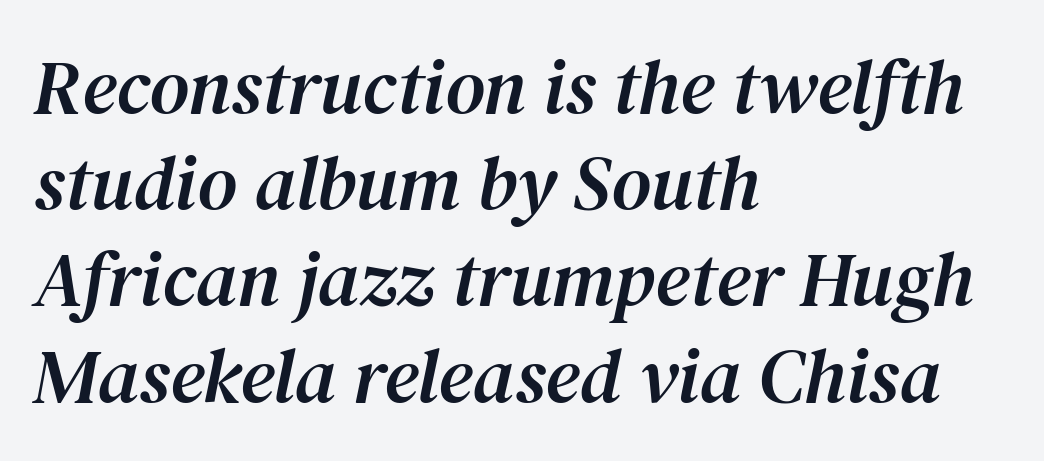
{"serif": "yes", "italic": "yes", "lean": "right", "slant_degrees": 12, "width": "normal", "stroke_contrast": "medium", "x_height": "medium", "monospaced": "no", "underline": "no", "align": "left", "line_spacing": "normal", "line_spacing_ratio": 1.25, "letter_spacing": "normal", "letter_spacing_em": 0.0, "glyph_px": 77}
